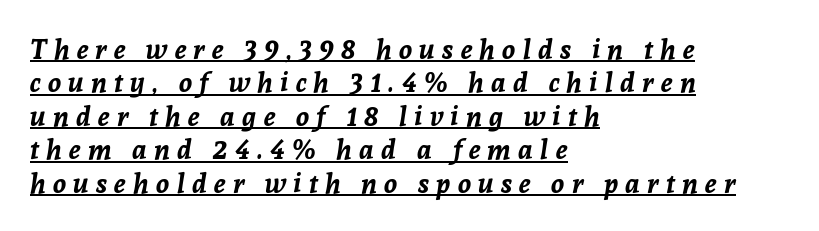
{"italic": "yes", "lean": "right", "slant_degrees": 8, "bold": "yes", "underline": "yes", "align": "left", "line_spacing_ratio": 1.24, "letter_spacing": "wide", "letter_spacing_em": 0.27, "glyph_px": 27}
